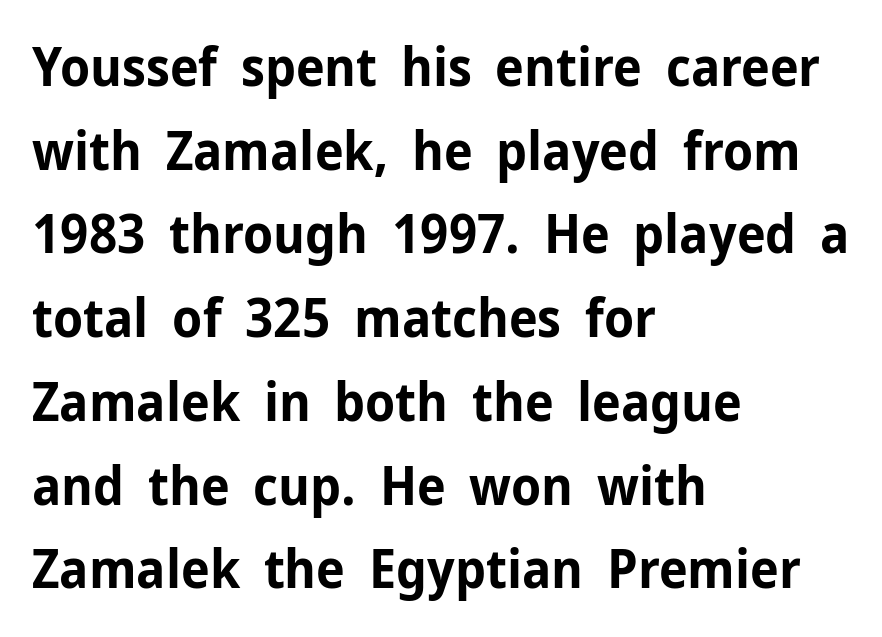
The image shows 53 px bold sans-serif type, upright; set left-aligned, normal line spacing (1.58x), normal letter spacing, not underlined; low stroke contrast and a medium x-height.
